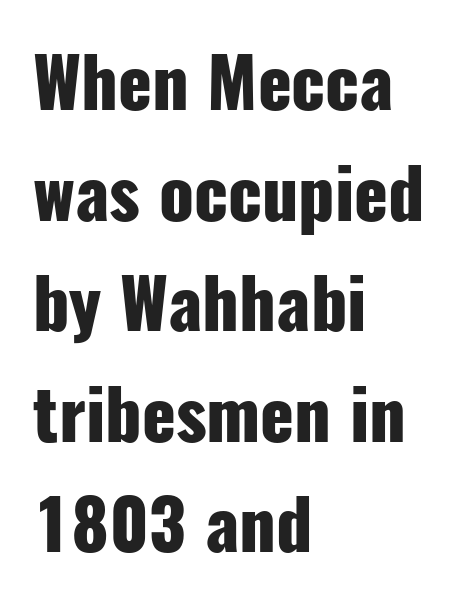
{"serif": "no", "italic": "no", "bold": "yes", "weight": "heavy", "width": "condensed", "stroke_contrast": "low", "x_height": "medium", "monospaced": "no", "underline": "no", "align": "left", "line_spacing": "normal", "line_spacing_ratio": 1.58, "letter_spacing": "normal", "letter_spacing_em": 0.0, "glyph_px": 70}
